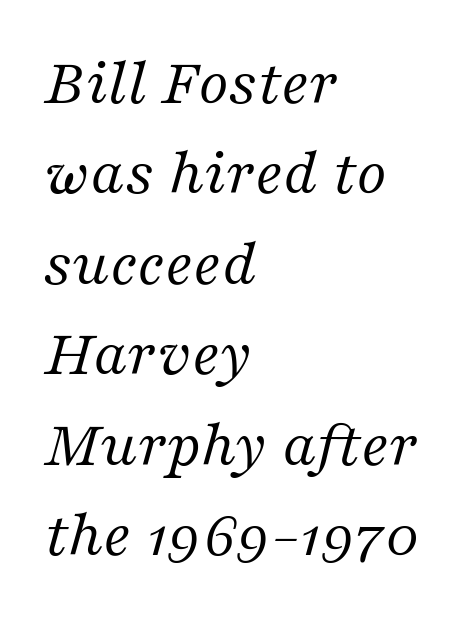
The face used here is proportionally spaced, like ordinary book or web type. The cut favours lightness, reaching ordinary text weight at its darkest. Nobody drew a line under any word here. Tall strokes in this sample are angled rather than plumb.
